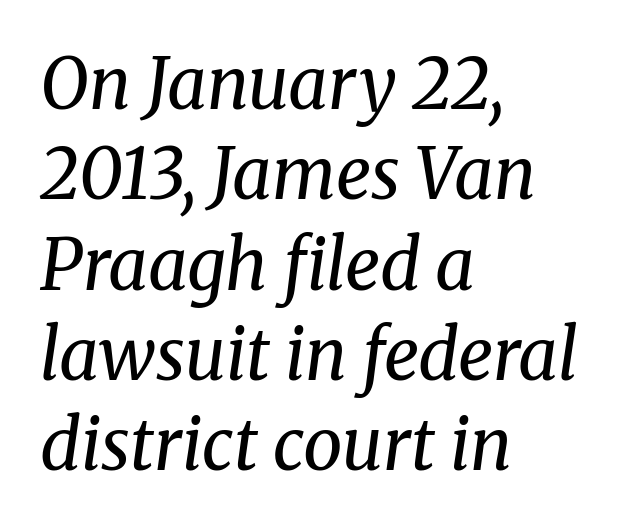
Q: Is the text bold? A: No.
Q: Is the text italic (slanted)? A: Yes, it leans right by about 8 degrees.
Q: Is the typeface a serif or a sans-serif typeface? A: Serif.
Q: Is the text underlined? A: No.
Q: How is the paragraph aligned? A: Left-aligned.
Q: Is the spacing between letters normal or unusually wide? A: Normal.
Q: Is the spacing between lines tight, normal or loose? A: Normal.
Q: Width (condensed, normal, or wide)? A: Normal.
Q: Stroke contrast? A: Medium.
Q: x-height? A: Medium.
Q: Monospaced? A: No.
